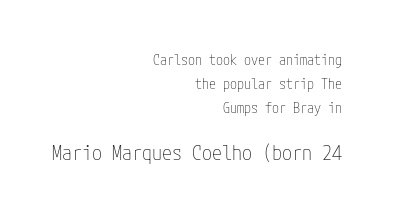
Q: Is the text bold? A: No.
Q: Is the text italic (slanted)? A: No, it is upright.
Q: Is the text underlined? A: No.
Q: How is the paragraph aligned? A: Right-aligned.
Q: Is the spacing between letters normal or unusually wide? A: Normal.
Q: Which block of text is set in a larger size, the first (top) or the second (bottom)? A: The second (bottom) one.
